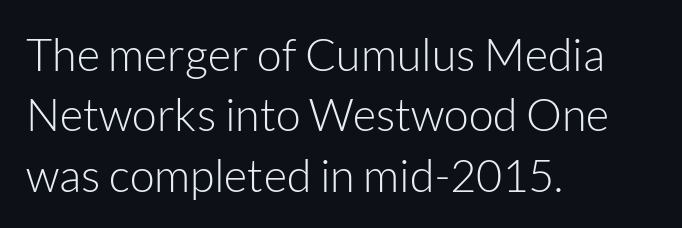
The image shows 45 px light sans-serif type, upright; set left-aligned, normal line spacing (1.34x), normal letter spacing, not underlined; low stroke contrast and a medium x-height.
